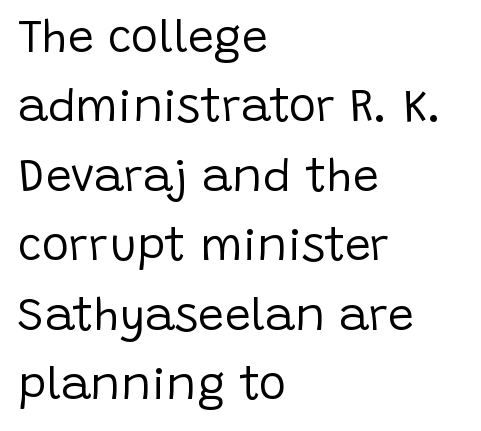
The image shows 46 px regular-weight sans-serif type, upright; set left-aligned, normal line spacing (1.51x), normal letter spacing, not underlined; low stroke contrast and a large x-height.
